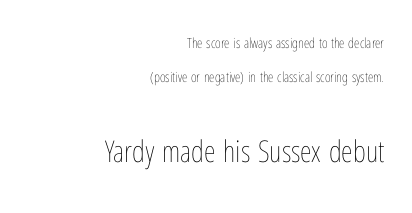
Q: Is the text bold? A: No.
Q: Is the text italic (slanted)? A: No, it is upright.
Q: Is the text underlined? A: No.
Q: How is the paragraph aligned? A: Right-aligned.
Q: Is the spacing between letters normal or unusually wide? A: Normal.
Q: Is the spacing between lines tight, normal or loose? A: Loose.
Q: Which block of text is set in a larger size, the first (top) or the second (bottom)? A: The second (bottom) one.
Q: Width (condensed, normal, or wide)? A: Condensed.
Q: Stroke contrast? A: Low.
Q: x-height? A: Medium.
Q: Monospaced? A: No.
